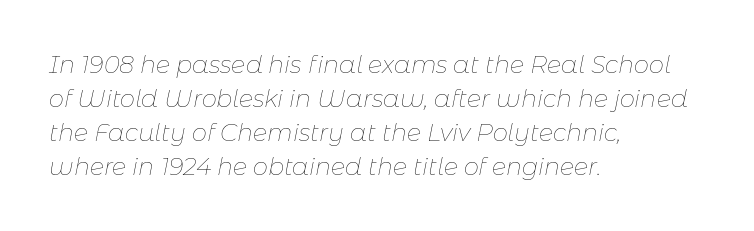
{"italic": "yes", "lean": "right", "slant_degrees": 11, "bold": "no", "underline": "no", "align": "left", "line_spacing": "normal", "line_spacing_ratio": 1.41, "letter_spacing": "normal", "letter_spacing_em": 0.0, "glyph_px": 24}
